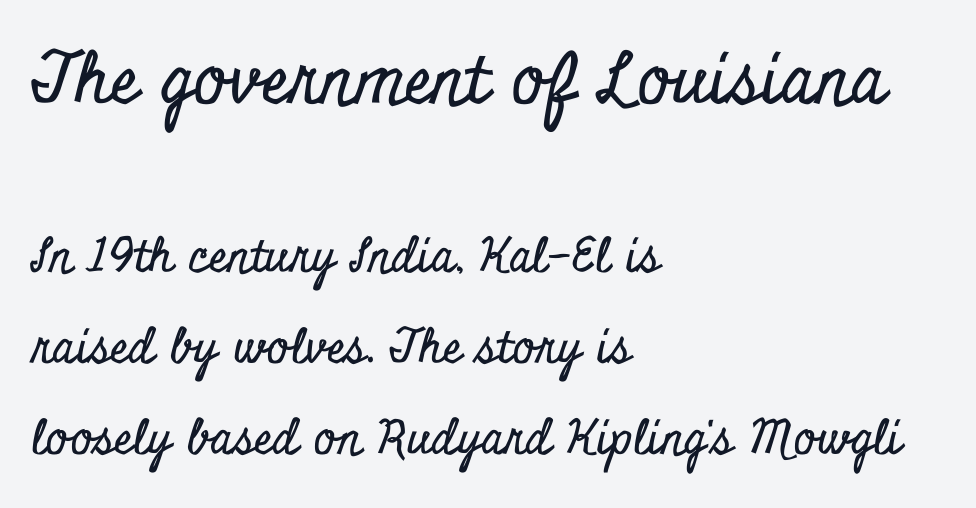
Q: Is the text italic (slanted)? A: Yes.
Q: Is the typeface a serif or a sans-serif typeface? A: Serif.
Q: Is the text underlined? A: No.
Q: How is the paragraph aligned? A: Left-aligned.
Q: Is the spacing between letters normal or unusually wide? A: Normal.
Q: Is the spacing between lines tight, normal or loose? A: Loose.
Q: Which block of text is set in a larger size, the first (top) or the second (bottom)? A: The first (top) one.
Q: Width (condensed, normal, or wide)? A: Condensed.
Q: Stroke contrast? A: Low.
Q: x-height? A: Small.
Q: Monospaced? A: No.
